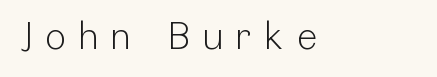
The image shows 38 px light, condensed sans-serif type, upright; set left-aligned, unusually wide letter spacing (+0.35 em), not underlined; low stroke contrast and a medium x-height.
